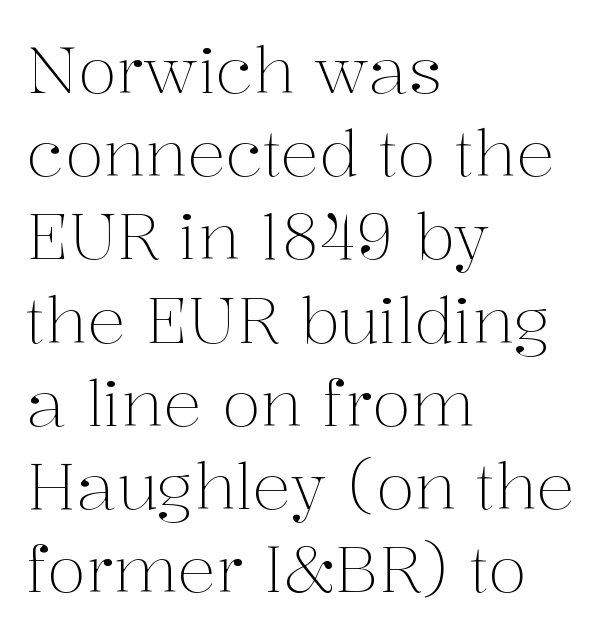
Q: Is the text bold? A: No.
Q: Is the text italic (slanted)? A: No, it is upright.
Q: Is the typeface a serif or a sans-serif typeface? A: Serif.
Q: Is the text underlined? A: No.
Q: How is the paragraph aligned? A: Left-aligned.
Q: Is the spacing between letters normal or unusually wide? A: Normal.
Q: Is the spacing between lines tight, normal or loose? A: Normal.
Q: Width (condensed, normal, or wide)? A: Normal.
Q: Stroke contrast? A: Medium.
Q: x-height? A: Medium.
Q: Monospaced? A: No.
